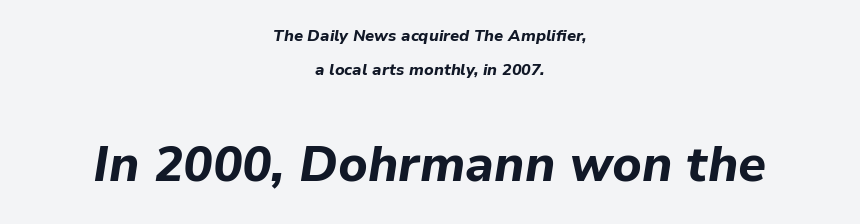
The image shows 49 px bold type, italic (leaning right); set centered, loose line spacing (2.13x), normal letter spacing, not underlined; the second (bottom) block is 3.06x larger; low stroke contrast and a medium x-height.
